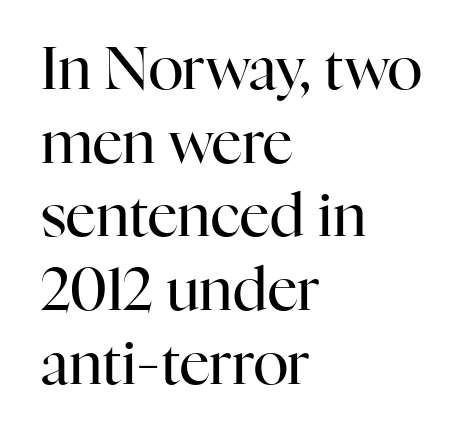
The image shows 59 px regular-weight serif type, upright; set left-aligned, normal line spacing (1.25x), normal letter spacing, not underlined; high stroke contrast and a medium x-height.
